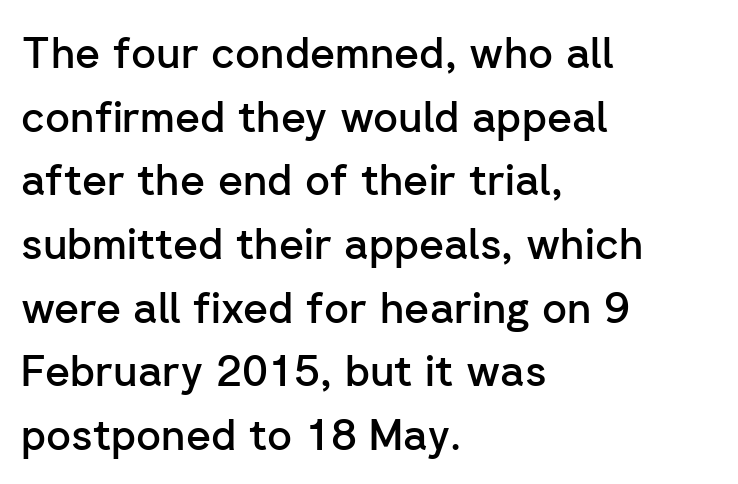
{"serif": "no", "italic": "no", "bold": "semi", "weight": "semibold", "width": "normal", "stroke_contrast": "low", "x_height": "medium", "monospaced": "no", "underline": "no", "align": "left", "line_spacing": "normal", "line_spacing_ratio": 1.48, "letter_spacing": "normal", "letter_spacing_em": 0.0, "glyph_px": 43}
